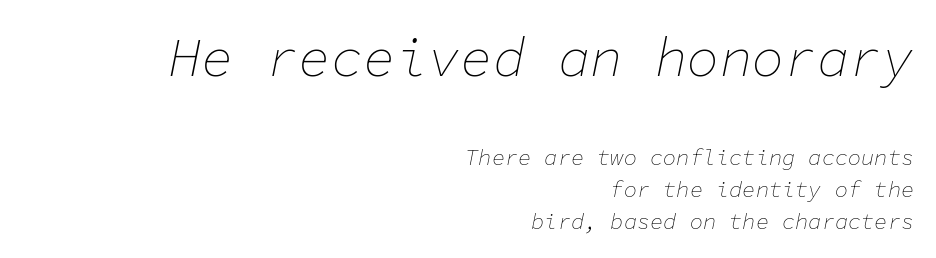
The paragraph shown leans on its right margin. What stands out about the letter spacing? Nothing — it is the standard amount. Note the uniform advance width — an 'i' takes as much space as an 'm'. Style check: oblique.
